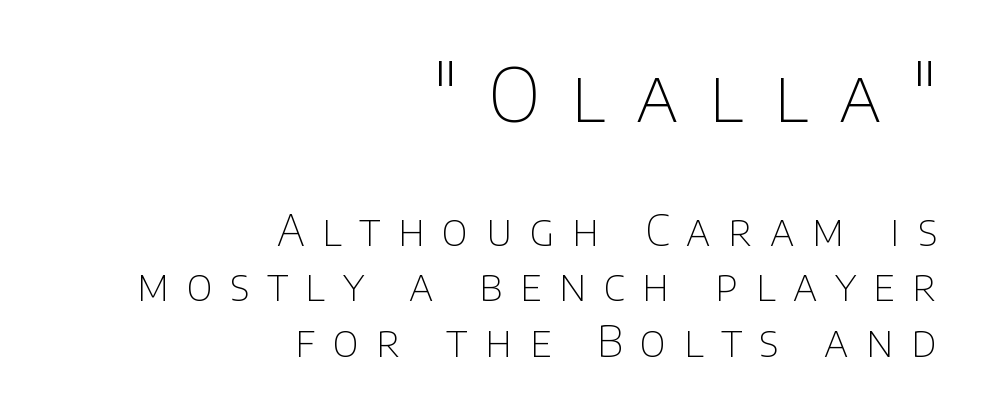
{"serif": "no", "italic": "no", "bold": "no", "weight": "thin", "width": "normal", "stroke_contrast": "low", "x_height": "large", "monospaced": "no", "underline": "no", "align": "right", "line_spacing": "normal", "line_spacing_ratio": 1.29, "letter_spacing": "wide", "letter_spacing_em": 0.41, "larger_block": "first", "size_ratio": 1.74, "glyph_px": 75}
